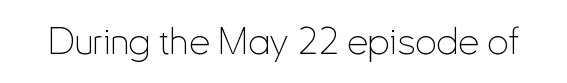
{"serif": "no", "italic": "no", "bold": "no", "weight": "thin", "width": "condensed", "stroke_contrast": "low", "x_height": "small", "monospaced": "no", "underline": "no", "letter_spacing": "normal", "letter_spacing_em": 0.0, "glyph_px": 38}
